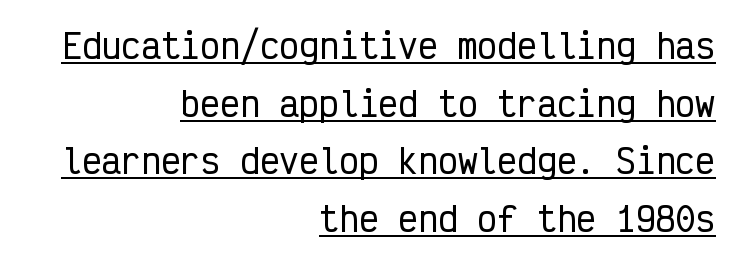
{"serif": "no", "italic": "no", "width": "condensed", "stroke_contrast": "low", "x_height": "medium", "monospaced": "yes", "underline": "yes", "align": "right", "line_spacing_ratio": 1.75, "letter_spacing": "normal", "letter_spacing_em": 0.0, "glyph_px": 33}
